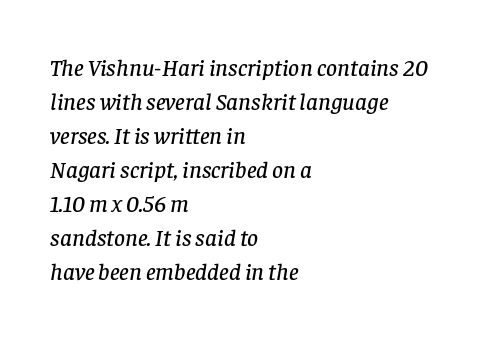
The lines are quadded left. Nobody touched the tracking dial on this one. Honestly, the row spacing looks completely unremarkable. The face used here has a pronounced slope to its letters. The space directly below the letters is spotless.
